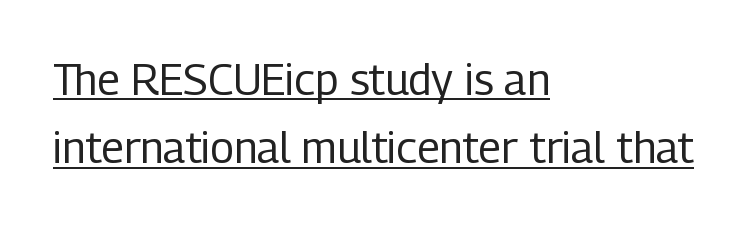
Q: Is the text bold? A: No.
Q: Is the text italic (slanted)? A: No, it is upright.
Q: Is the typeface a serif or a sans-serif typeface? A: Sans-serif.
Q: Is the text underlined? A: Yes.
Q: How is the paragraph aligned? A: Left-aligned.
Q: Is the spacing between letters normal or unusually wide? A: Normal.
Q: Is the spacing between lines tight, normal or loose? A: Normal.
Q: Width (condensed, normal, or wide)? A: Condensed.
Q: Stroke contrast? A: Low.
Q: x-height? A: Medium.
Q: Monospaced? A: No.
